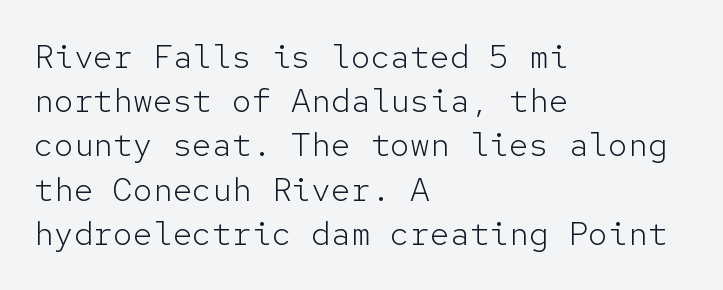
Q: Is the text bold? A: No.
Q: Is the text italic (slanted)? A: No, it is upright.
Q: Is the typeface a serif or a sans-serif typeface? A: Sans-serif.
Q: Is the text underlined? A: No.
Q: How is the paragraph aligned? A: Left-aligned.
Q: Is the spacing between letters normal or unusually wide? A: Normal.
Q: Is the spacing between lines tight, normal or loose? A: Normal.
Q: Width (condensed, normal, or wide)? A: Normal.
Q: Stroke contrast? A: Low.
Q: x-height? A: Medium.
Q: Monospaced? A: Yes.
